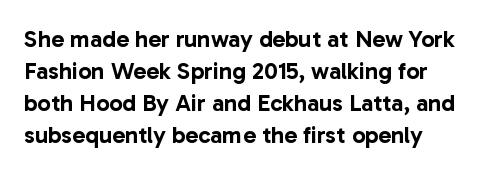
{"italic": "no", "underline": "no", "line_spacing": "normal", "line_spacing_ratio": 1.34, "letter_spacing": "normal", "letter_spacing_em": 0.0, "glyph_px": 24}
